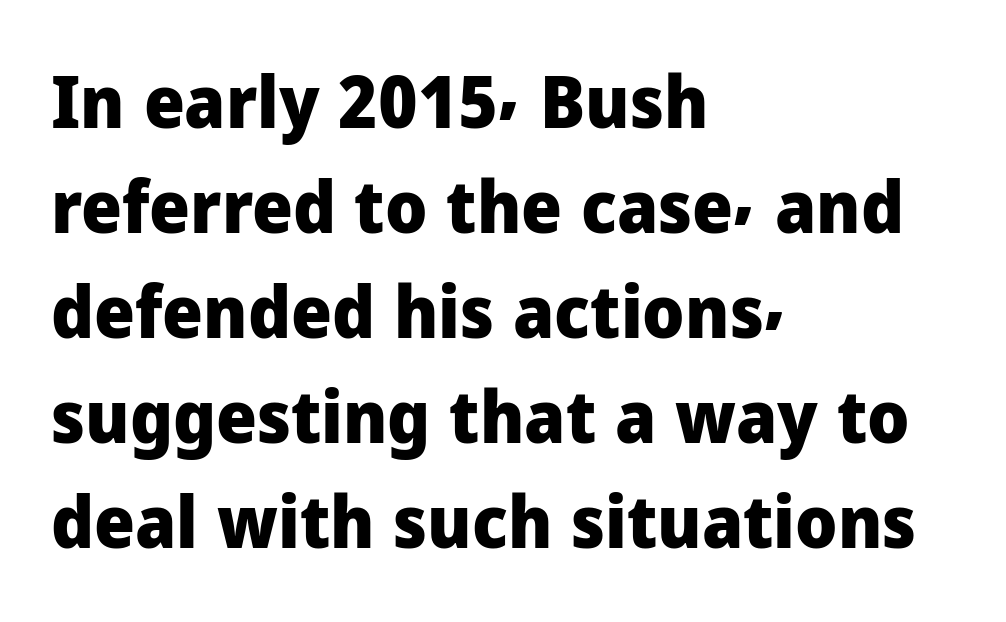
The image shows 72 px heavy sans-serif type, upright; set left-aligned, normal line spacing (1.46x), normal letter spacing, not underlined; low stroke contrast and a medium x-height.
